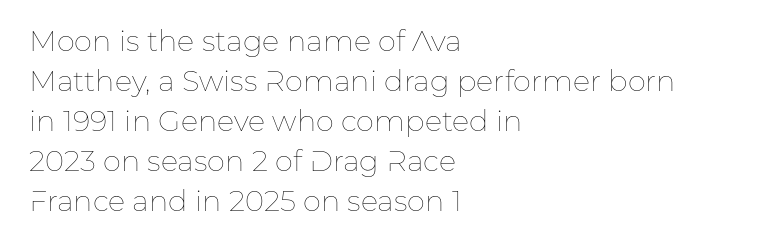
The letters stand upright; this is a roman face. The typesetting does not lean heavy: it is not bold. Vertically, the passage feels balanced, rows spaced as you'd expect. A typesetter would call this proportional, since set widths differ per character. Decoration check: the copy has no underline.
